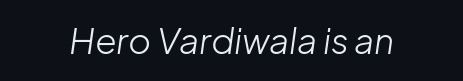
The image shows 35 px light type, italic (leaning right); set normal letter spacing, not underlined; low stroke contrast and a medium x-height.
